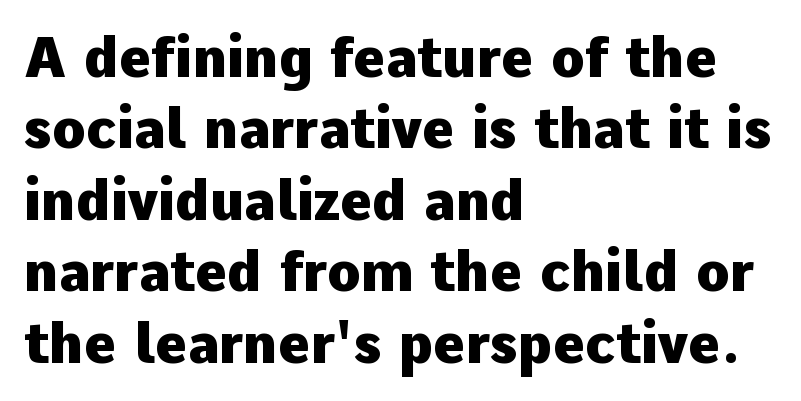
Q: Is the text bold? A: Yes.
Q: Is the text italic (slanted)? A: No, it is upright.
Q: Is the typeface a serif or a sans-serif typeface? A: Sans-serif.
Q: Is the text underlined? A: No.
Q: How is the paragraph aligned? A: Left-aligned.
Q: Is the spacing between letters normal or unusually wide? A: Normal.
Q: Is the spacing between lines tight, normal or loose? A: Normal.
Q: Width (condensed, normal, or wide)? A: Normal.
Q: Stroke contrast? A: Low.
Q: x-height? A: Medium.
Q: Monospaced? A: No.
